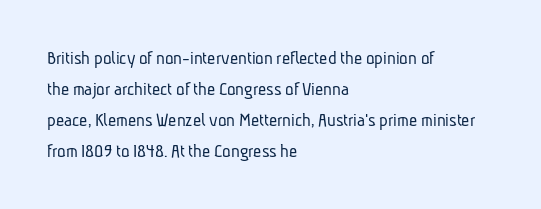
Lines of text with bare space underneath. The vertical gap from one line to the next is medium. Horizontal alignment here is leftward, the default for most running prose. Students, note that the glyphs here touch the page at normal intervals. This reads as an unemphasized weight, regular at the heaviest.
